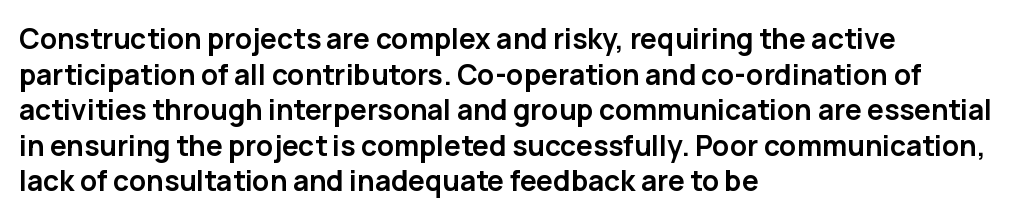
Check under the words: just untouched page. Line beginnings align vertically; line endings do not. Whoever set this chose a conventional vertical rhythm. These lines carry a lot of weight — the face is fully bold. Characters remain perfectly vertical along every line.
